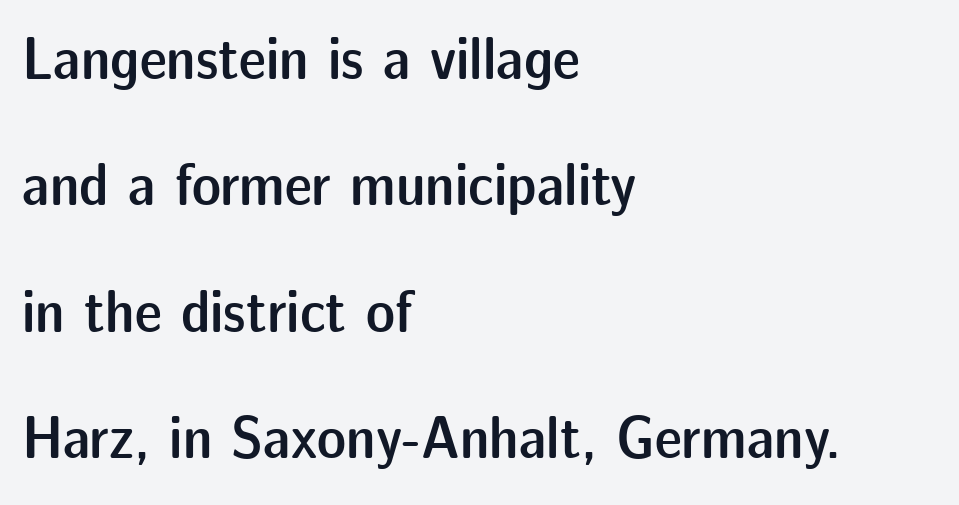
Typeset ragged right — the left edge is the straight one. Looks like regular typesetting: each glyph gets only the width it needs. This rendering leaves character spacing at its baseline value. Classification — sans serif.
